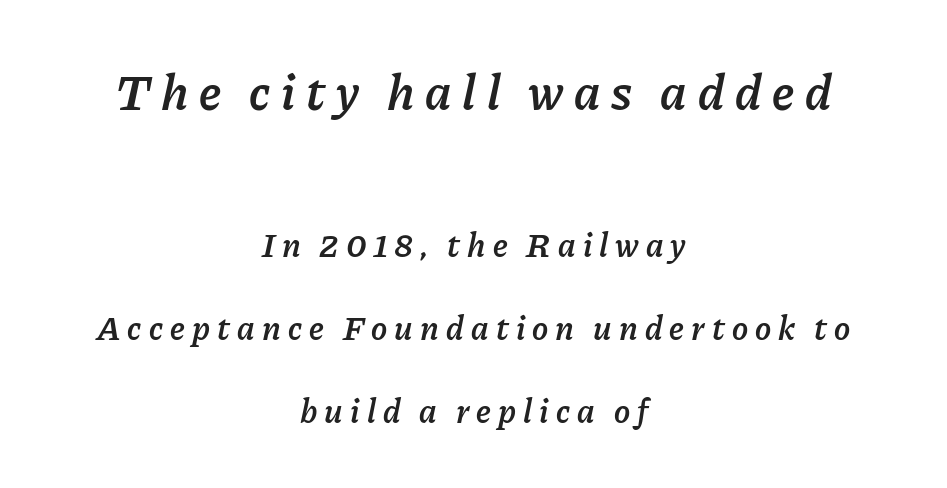
Does the copy run flush right? No — it is centered line by line. The type is letterspaced generously, with wide tracking. Note the varied advance widths — an 'i' is clearly narrower than an 'm'. The text carries the slant typical of an italic or oblique font. The designer dialed line spacing up above the default.
